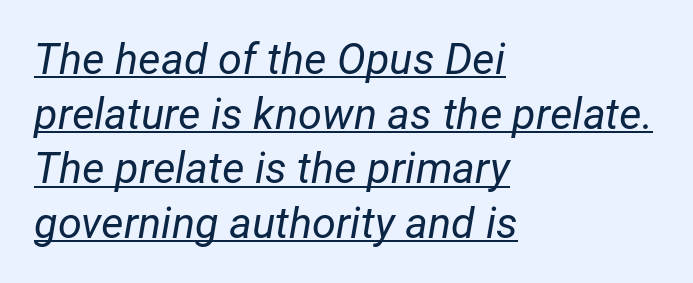
The image shows 43 px regular-weight type, italic (leaning right); set left-aligned, normal line spacing (1.27x), normal letter spacing, underlined; low stroke contrast and a medium x-height.
